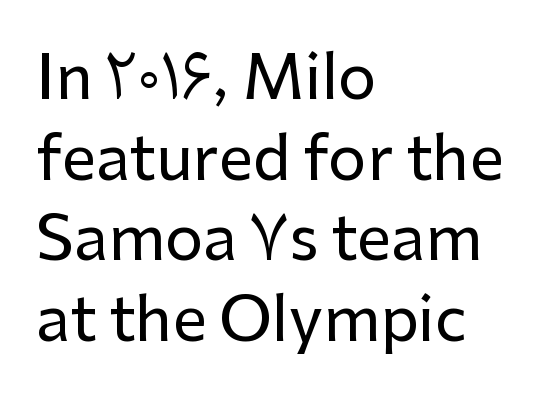
The image shows 61 px sans-serif type, upright; set left-aligned, normal line spacing (1.32x), normal letter spacing, not underlined; low stroke contrast and a medium x-height.
